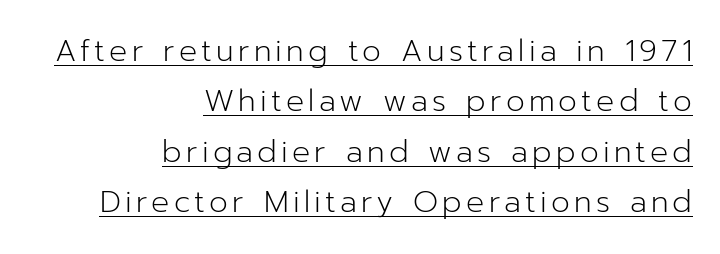
{"serif": "no", "italic": "no", "bold": "no", "weight": "light", "width": "normal", "stroke_contrast": "low", "x_height": "medium", "monospaced": "no", "underline": "yes", "align": "right", "line_spacing": "normal", "line_spacing_ratio": 1.68, "glyph_px": 30}
